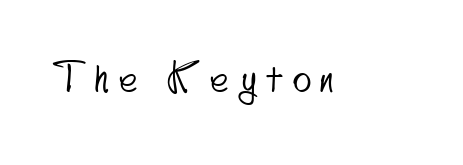
The image shows 39 px condensed sans-serif type; set unusually wide letter spacing (+0.25 em), not underlined; low stroke contrast and a small x-height.
